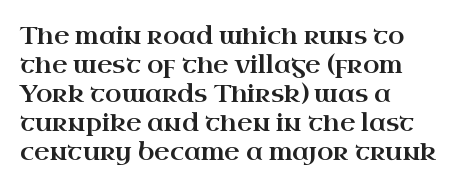
Q: Is the text italic (slanted)? A: No, it is upright.
Q: Is the text underlined? A: No.
Q: How is the paragraph aligned? A: Left-aligned.
Q: Is the spacing between letters normal or unusually wide? A: Normal.
